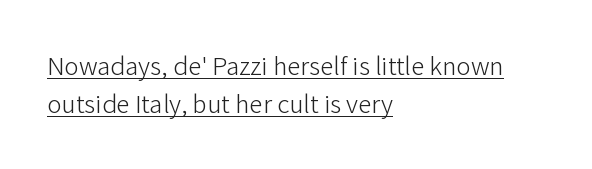
{"italic": "no", "bold": "no", "underline": "yes", "align": "left", "line_spacing": "normal", "line_spacing_ratio": 1.42, "letter_spacing": "normal", "letter_spacing_em": 0.0, "glyph_px": 27}
